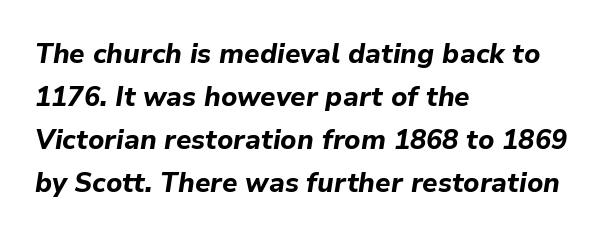
If you drew a line through each stem, it would be angled. This rendering leaves character spacing at its baseline value. Normally led — the rows are evenly, conventionally spaced. Typesetter's note: full bold, strokes at maximum text heaviness. All the whitespace from short lines collects on the right. Descenders are the only things crossing below the line.
